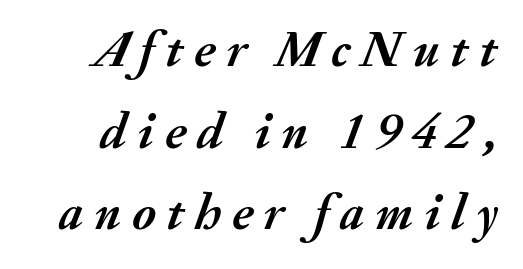
Q: Is the text bold? A: Yes.
Q: Is the text italic (slanted)? A: Yes, it leans right by about 20 degrees.
Q: Is the text underlined? A: No.
Q: Is the spacing between letters normal or unusually wide? A: Unusually wide.
Q: Is the spacing between lines tight, normal or loose? A: Normal.
Q: Width (condensed, normal, or wide)? A: Normal.
Q: Stroke contrast? A: Medium.
Q: x-height? A: Small.
Q: Monospaced? A: No.
